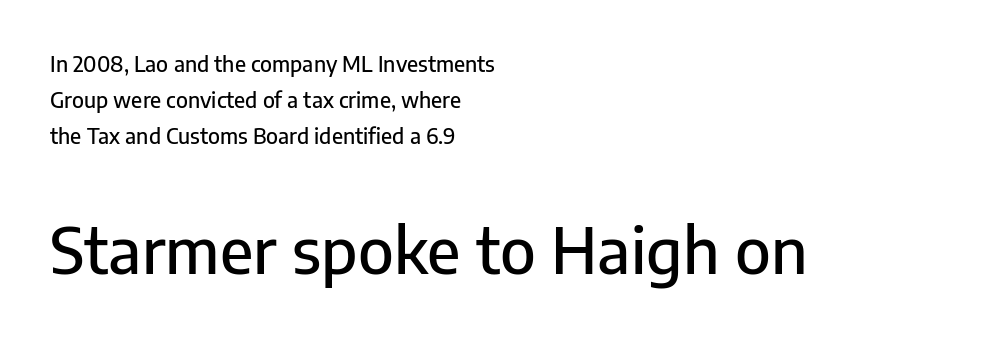
Layout note: lines flush left. Descenders hang freely into open space. Reading top to bottom, the characters get bigger at the block break. Looks like regular typesetting: each glyph gets only the width it needs.
